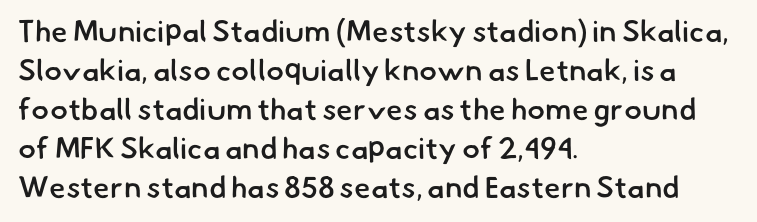
Here the designer chose a conventional face with non-uniform glyph widths. This rendering leaves character spacing at its baseline value. Vertically, the passage feels balanced, rows spaced as you'd expect. Visually the block forms a straight wall on the left and a jagged coastline on the right. In terms of letterform style, serifs are entirely absent. Rule under the text: the space is simply empty.
